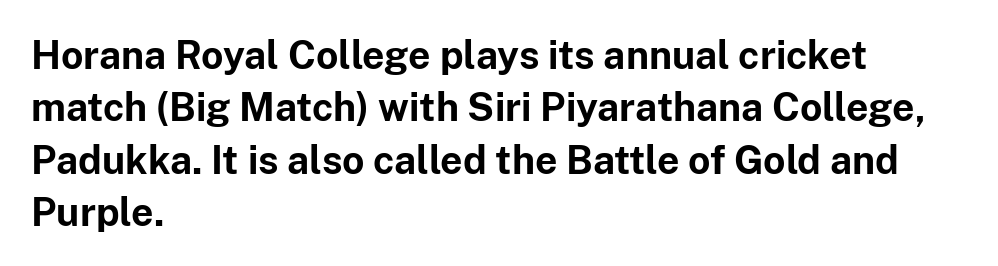
The image shows 39 px bold sans-serif type, upright; set left-aligned, normal line spacing (1.34x), normal letter spacing, not underlined; low stroke contrast and a medium x-height.
